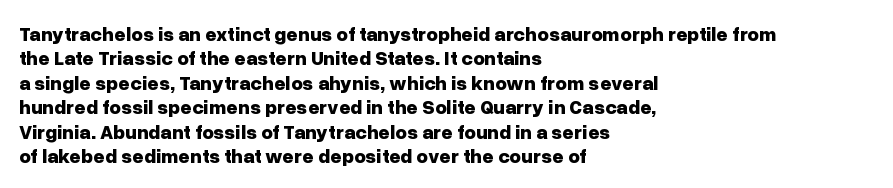
{"italic": "no", "bold": "yes", "underline": "no", "align": "left", "line_spacing_ratio": 1.22, "letter_spacing": "normal", "letter_spacing_em": 0.0, "glyph_px": 20}
